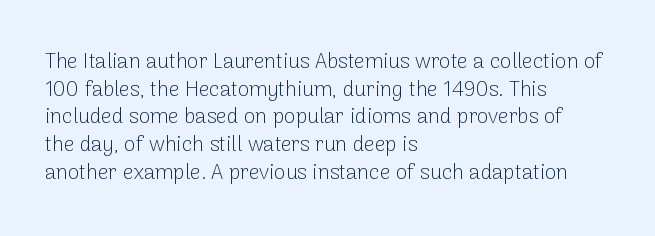
{"italic": "no", "bold": "no", "underline": "no", "align": "left", "line_spacing": "normal", "line_spacing_ratio": 1.32, "letter_spacing": "normal", "letter_spacing_em": 0.0, "glyph_px": 21}
